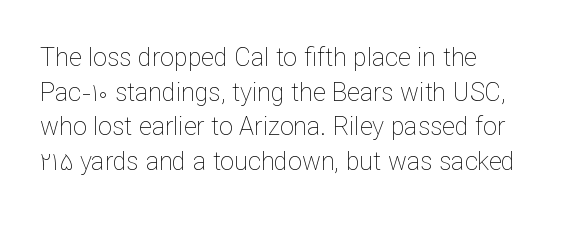
{"italic": "no", "bold": "no", "underline": "no", "align": "left", "line_spacing": "normal", "line_spacing_ratio": 1.39, "letter_spacing": "normal", "letter_spacing_em": 0.0, "glyph_px": 25}
